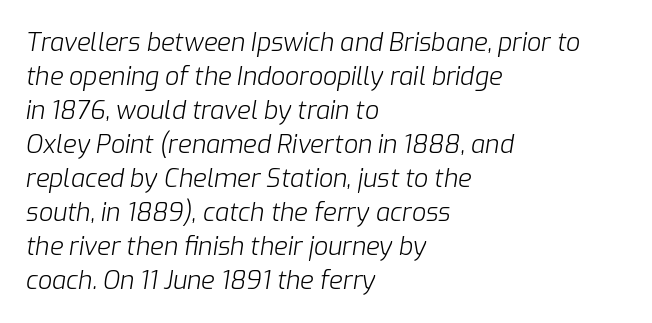
The image shows 25 px text type, italic (leaning right); set left-aligned, normal line spacing (1.36x), normal letter spacing, not underlined.
